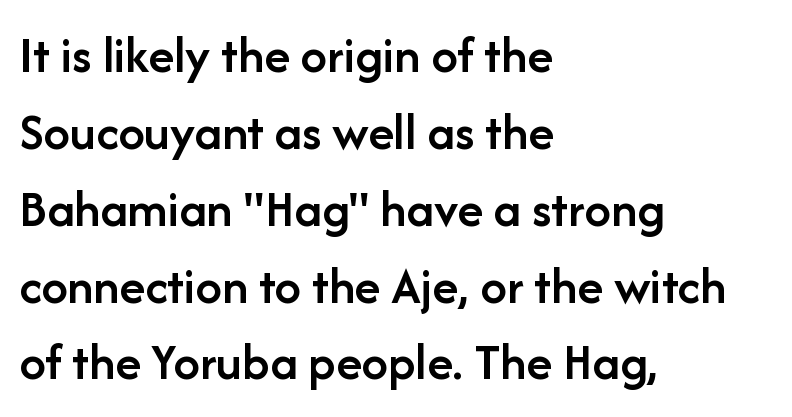
Letterform terminals end flat and unadorned throughout the passage. Observe the ordinary spacing: letters are neighbours, not strangers. Stroke thickness is moderately raised; the sample reads as semibold. The rendering uses a moderate line-height, typical for paragraphs. This sample uses an upright cut, with every glyph sitting square on the baseline. The area under the type is left untouched.
